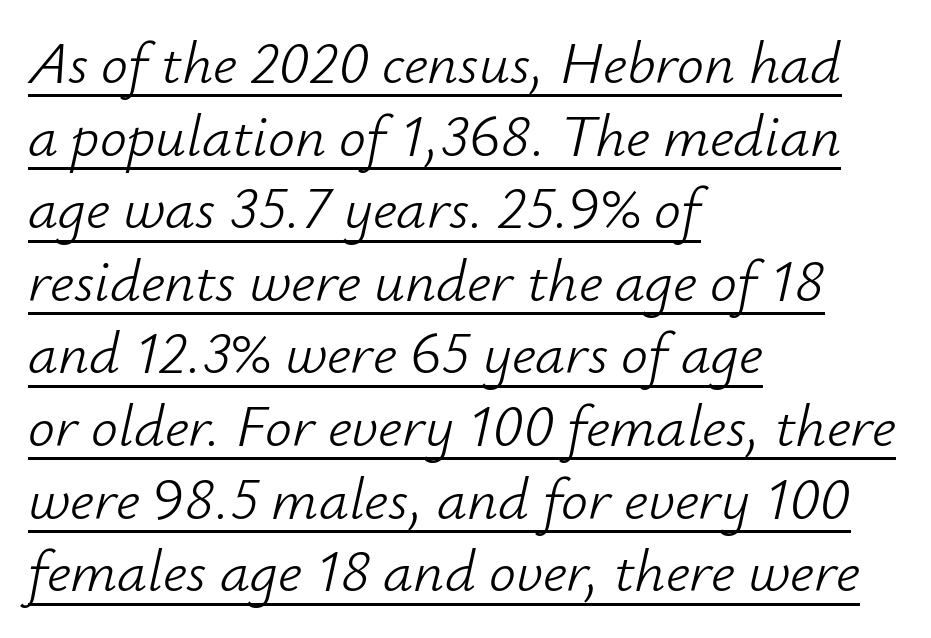
{"italic": "yes", "lean": "right", "slant_degrees": 12, "bold": "no", "weight": "light", "width": "normal", "stroke_contrast": "low", "x_height": "small", "monospaced": "no", "underline": "yes", "align": "left", "line_spacing_ratio": 1.21, "letter_spacing": "normal", "letter_spacing_em": 0.0, "glyph_px": 60}
